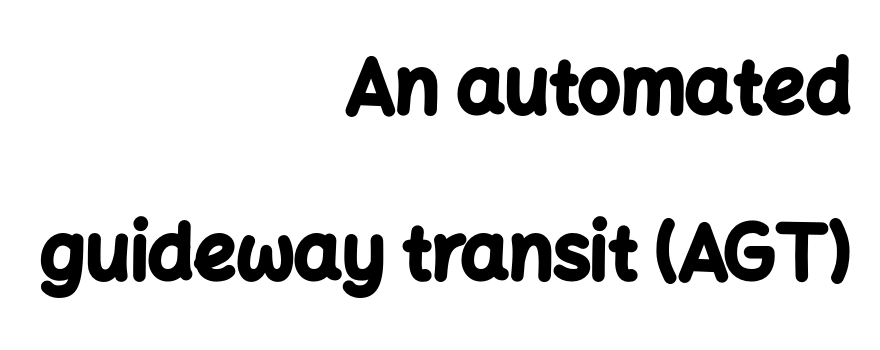
The image shows 75 px bold sans-serif type, upright; set right-aligned, loose line spacing (2.22x), normal letter spacing, not underlined; low stroke contrast and a medium x-height.
